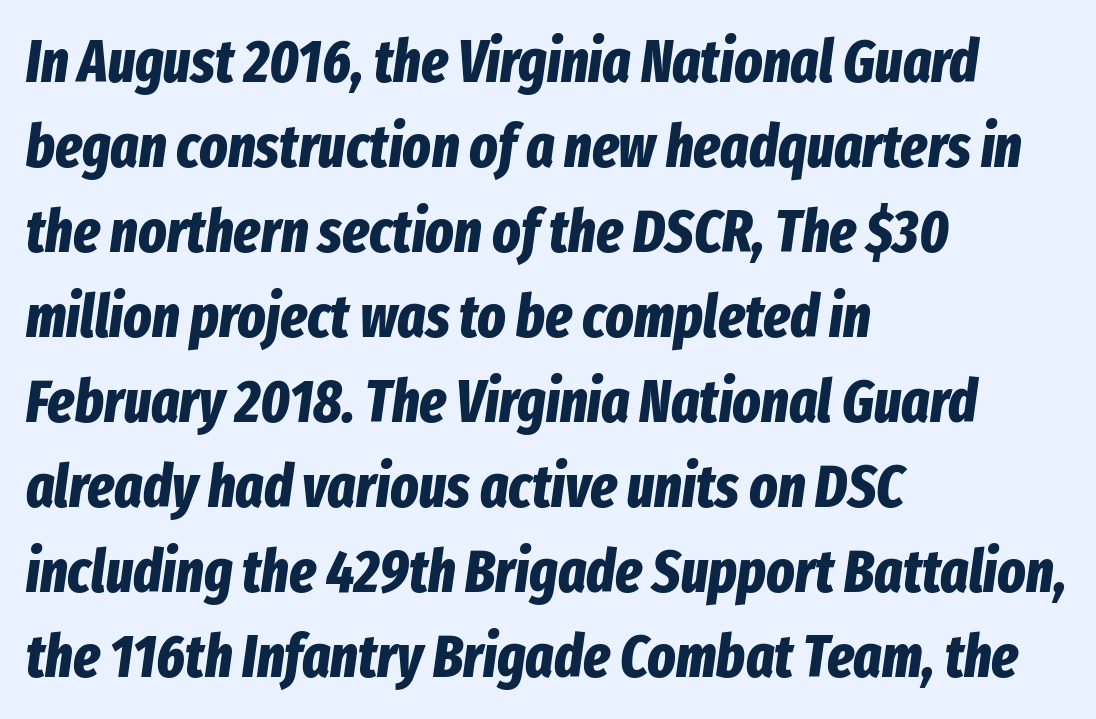
Q: Is the text bold? A: Yes.
Q: Is the text italic (slanted)? A: Yes, it leans right by about 8 degrees.
Q: Is the text underlined? A: No.
Q: How is the paragraph aligned? A: Left-aligned.
Q: Is the spacing between letters normal or unusually wide? A: Normal.
Q: Is the spacing between lines tight, normal or loose? A: Normal.
Q: Width (condensed, normal, or wide)? A: Condensed.
Q: Stroke contrast? A: Low.
Q: x-height? A: Medium.
Q: Monospaced? A: No.
